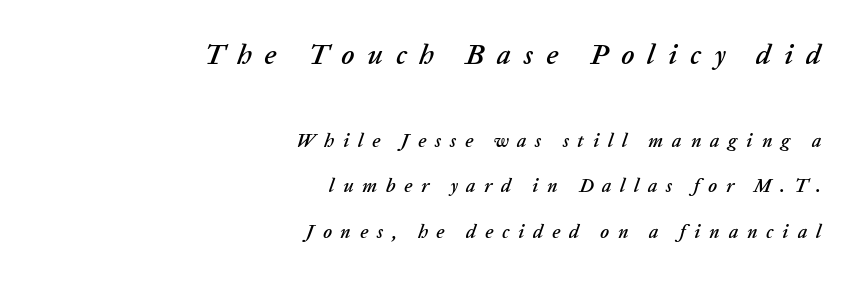
Successive baselines arrive slowly, with a big drop between each. Italic? Definitely — the glyphs are oblique. These lines stack with their right ends in a neat column. Nobody drew a line under any word here. This sample has the flowing, uneven cadence of proportional lettering.
